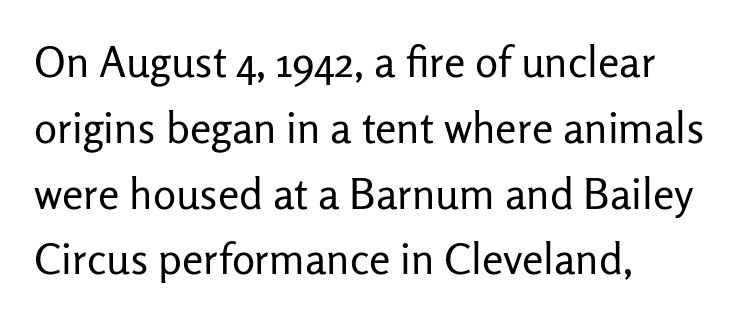
Classification — sans serif. Proportional: the letters do not fall into vertical columns. How would I describe the line gaps? Plain and ordinary. The face used here is rendered with its standard letterfit.
